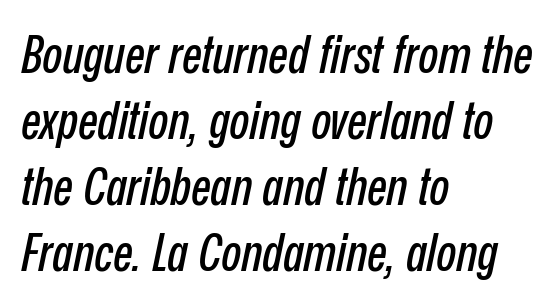
Think of a printed novel: that variable character pitch is what you see here. A typesetter would call this leading conventional body-copy spacing. Slant detected: the letters are inclined. The gap between lines stays unmarked.
